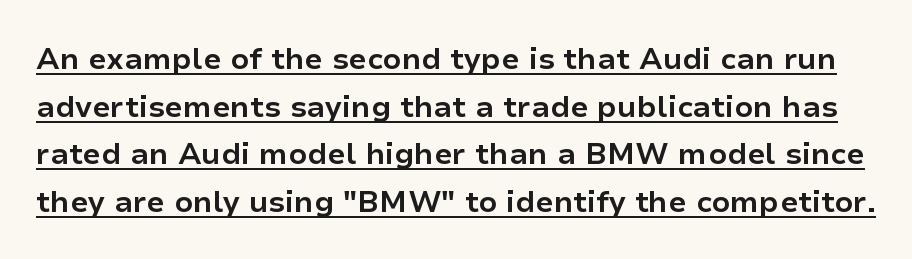
The image shows 30 px bold sans-serif type, upright; set normal line spacing (1.59x), normal letter spacing, underlined; low stroke contrast and a medium x-height.
